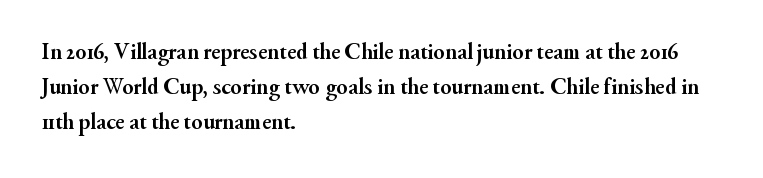
Q: Is the text bold? A: Yes.
Q: Is the text italic (slanted)? A: No, it is upright.
Q: Is the text underlined? A: No.
Q: How is the paragraph aligned? A: Left-aligned.
Q: Is the spacing between letters normal or unusually wide? A: Normal.
Q: Is the spacing between lines tight, normal or loose? A: Normal.
